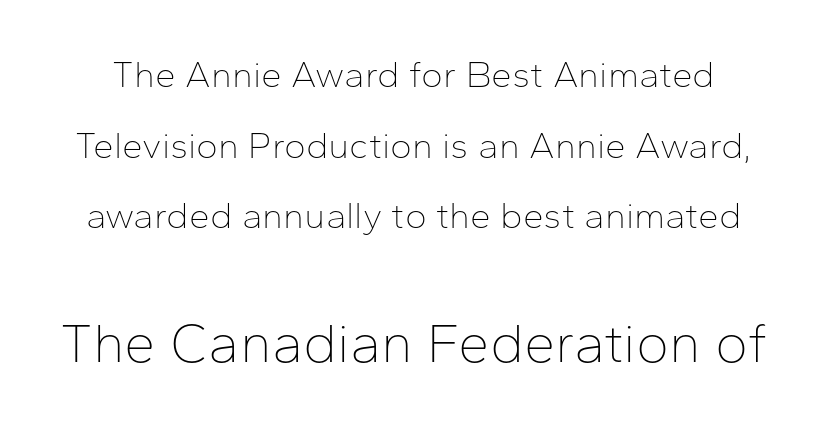
The image shows 56 px thin sans-serif type, upright; set loose line spacing (1.91x), normal letter spacing, not underlined; the second (bottom) block is 1.51x larger; low stroke contrast and a medium x-height.
